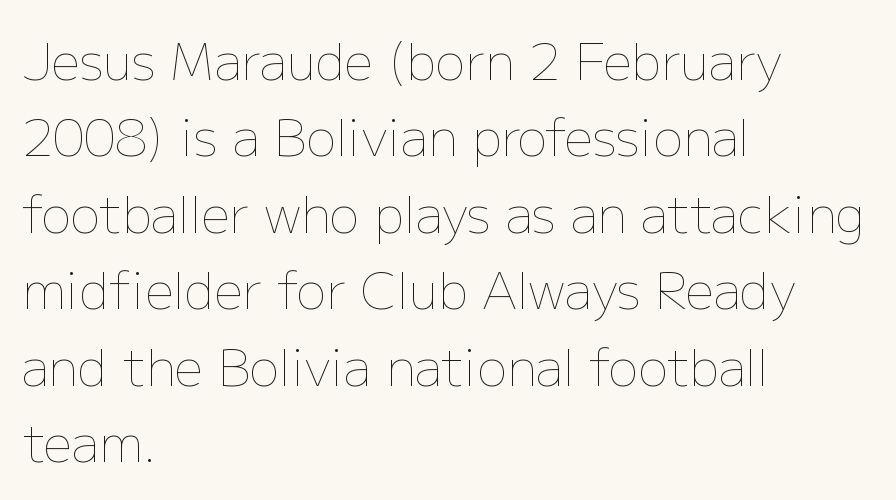
Q: Is the text bold? A: No.
Q: Is the text italic (slanted)? A: No, it is upright.
Q: Is the text underlined? A: No.
Q: How is the paragraph aligned? A: Left-aligned.
Q: Is the spacing between letters normal or unusually wide? A: Normal.
Q: Is the spacing between lines tight, normal or loose? A: Normal.
Q: Width (condensed, normal, or wide)? A: Normal.
Q: Stroke contrast? A: Low.
Q: x-height? A: Medium.
Q: Monospaced? A: No.
